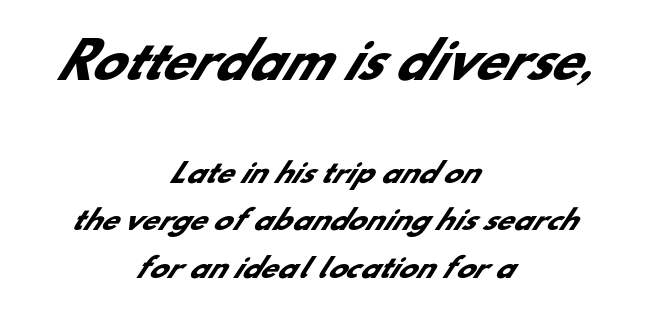
{"serif": "no", "bold": "yes", "weight": "heavy", "width": "normal", "stroke_contrast": "low", "x_height": "small", "monospaced": "no", "underline": "no", "align": "center", "line_spacing_ratio": 1.76, "letter_spacing": "normal", "letter_spacing_em": 0.0, "larger_block": "first", "size_ratio": 1.78, "glyph_px": 48}
